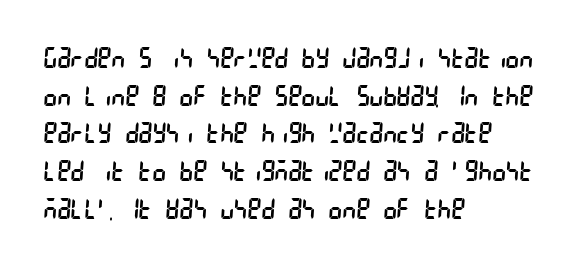
The image shows 29 px regular-weight, condensed sans-serif type; set left-aligned, normal line spacing (1.3x), normal letter spacing, not underlined; low stroke contrast and a large x-height.
